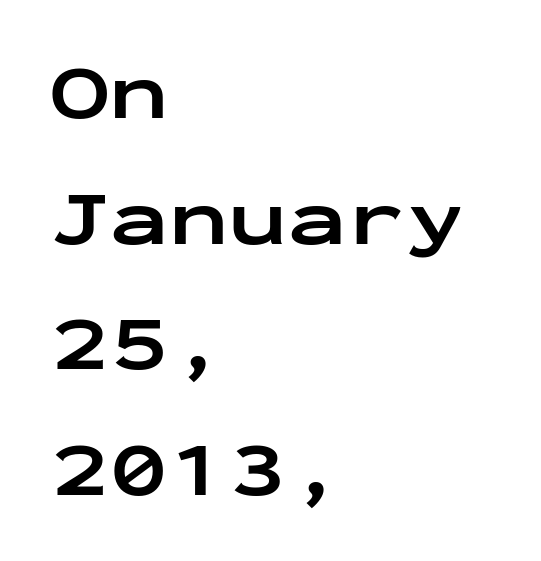
{"serif": "no", "italic": "no", "bold": "yes", "weight": "bold", "width": "wide", "stroke_contrast": "low", "x_height": "medium", "monospaced": "yes", "underline": "no", "align": "left", "line_spacing": "normal", "line_spacing_ratio": 1.59, "letter_spacing": "normal", "letter_spacing_em": 0.0, "glyph_px": 79}
